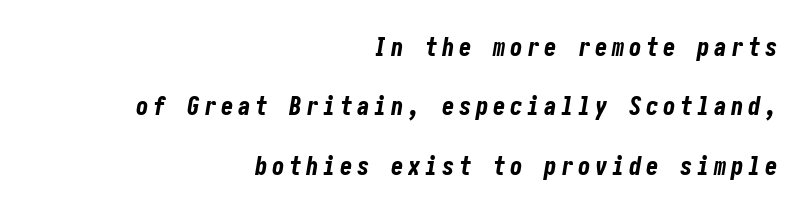
The space beneath each line is pristine and unruled. Strong, thick strokes mark this as bold type. The rag falls on the left side of this text block. The passage shown leans; its letterforms are oblique.
